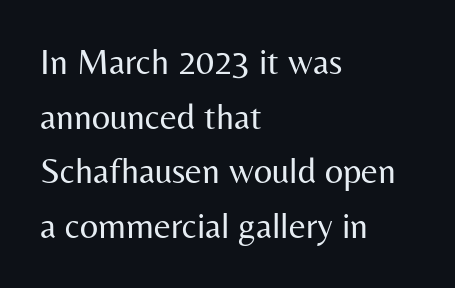
This sample uses plain, unmodified letter spacing. Compared with typical paragraphs, the rows here are spaced about the same. Reading down the block, your eye returns to a fixed left position each line. Italic? Not at all — the glyphs are vertical. These lines are composed in type without serifs.
